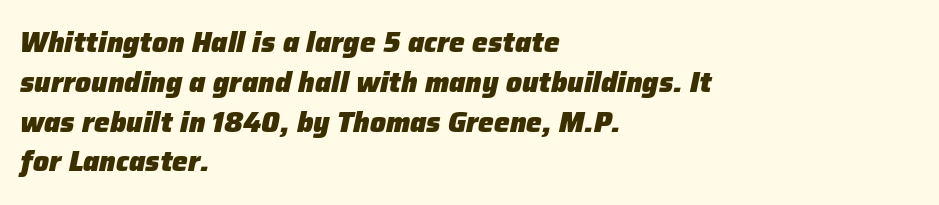
The image shows 28 px heavy type, italic (leaning right); set left-aligned, normal line spacing (1.42x), normal letter spacing, not underlined; low stroke contrast and a medium x-height.
